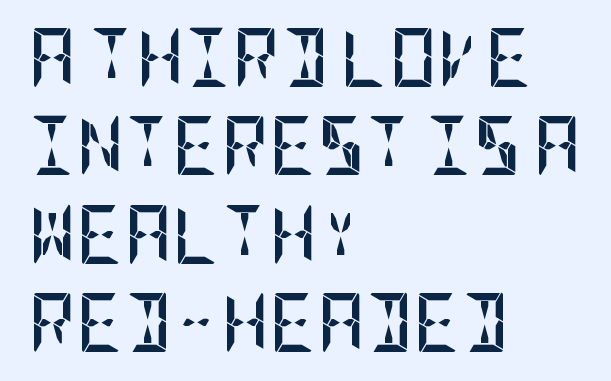
The image shows 59 px semibold, condensed sans-serif type, upright; set left-aligned, normal line spacing (1.5x), normal letter spacing, not underlined; low stroke contrast and a large x-height.
